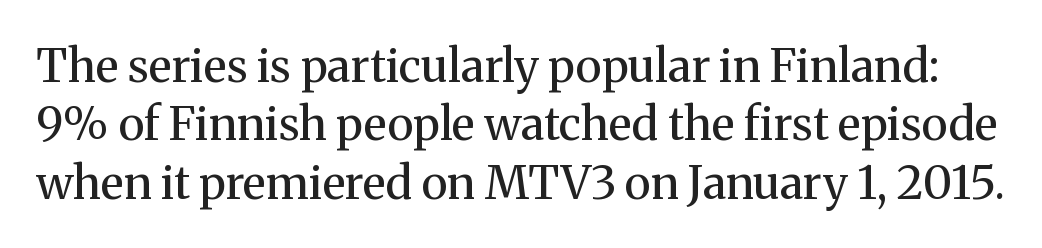
The image shows 46 px regular-weight serif type, upright; set normal line spacing (1.27x), normal letter spacing, not underlined; medium stroke contrast and a medium x-height.
